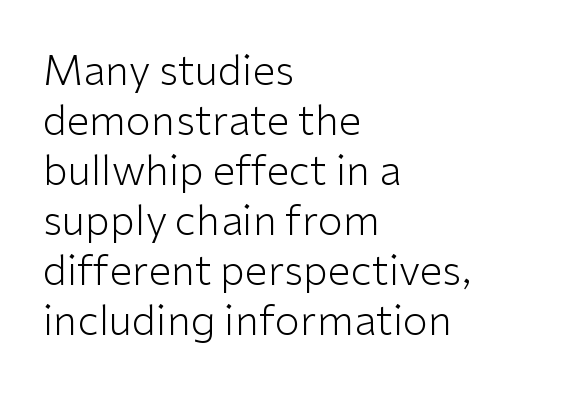
Q: Is the text bold? A: No.
Q: Is the text italic (slanted)? A: No, it is upright.
Q: Is the typeface a serif or a sans-serif typeface? A: Sans-serif.
Q: Is the text underlined? A: No.
Q: How is the paragraph aligned? A: Left-aligned.
Q: Is the spacing between letters normal or unusually wide? A: Normal.
Q: Width (condensed, normal, or wide)? A: Normal.
Q: Stroke contrast? A: Low.
Q: x-height? A: Medium.
Q: Monospaced? A: No.
